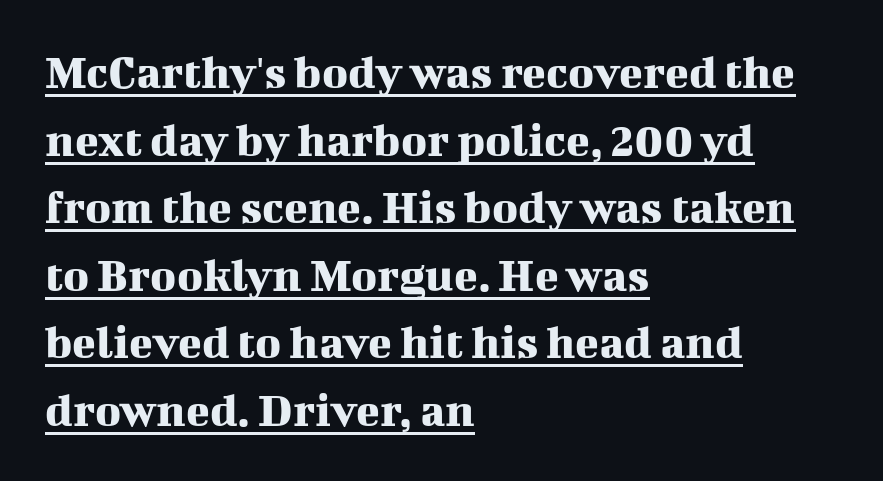
{"serif": "yes", "italic": "no", "width": "normal", "stroke_contrast": "medium", "x_height": "medium", "monospaced": "no", "underline": "yes", "align": "left", "line_spacing": "normal", "line_spacing_ratio": 1.38, "letter_spacing": "normal", "letter_spacing_em": 0.0, "glyph_px": 49}
